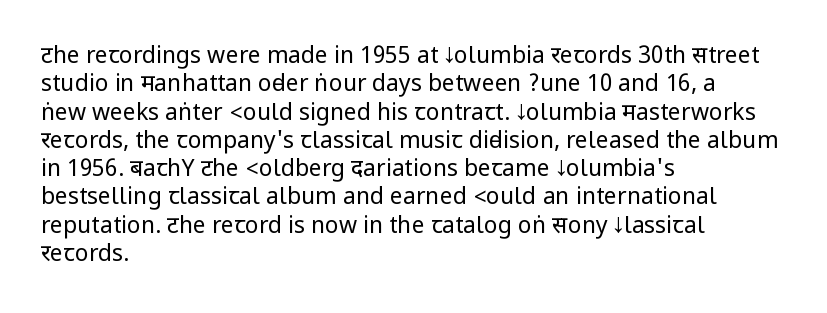
Nobody touched the tracking dial on this one. Visually the block forms a straight wall on the left and a jagged coastline on the right. Posture: upright roman. Beneath every word, the page is bare.
